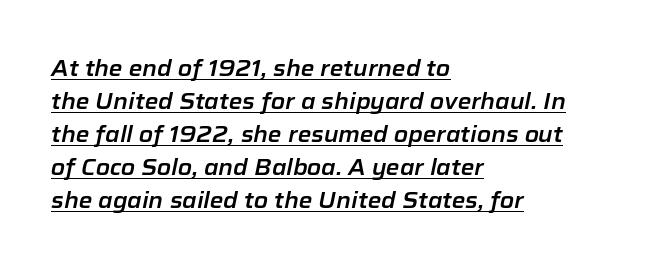
Q: Is the text italic (slanted)? A: Yes, it leans right by about 12 degrees.
Q: Is the text underlined? A: Yes.
Q: How is the paragraph aligned? A: Left-aligned.
Q: Is the spacing between letters normal or unusually wide? A: Normal.
Q: Is the spacing between lines tight, normal or loose? A: Normal.
